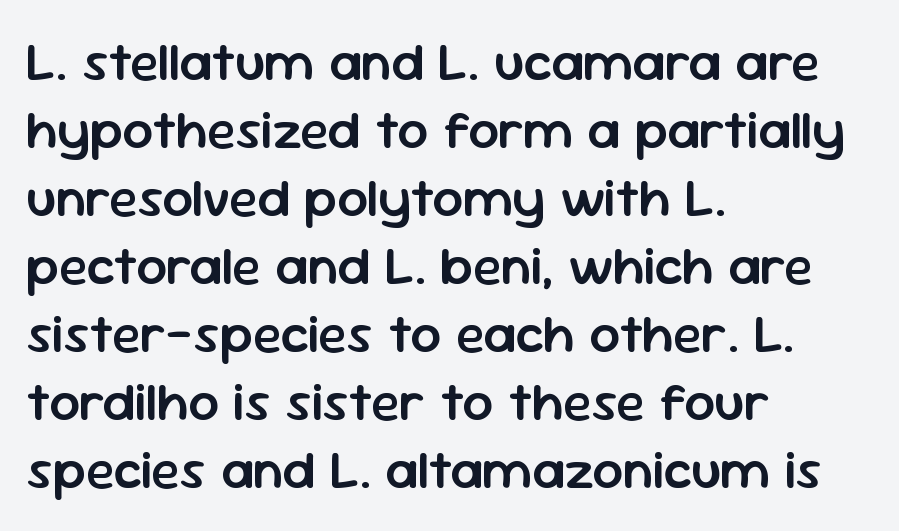
The image shows 54 px semibold sans-serif type, upright; set left-aligned, normal line spacing (1.26x), normal letter spacing, not underlined; low stroke contrast and a medium x-height.
